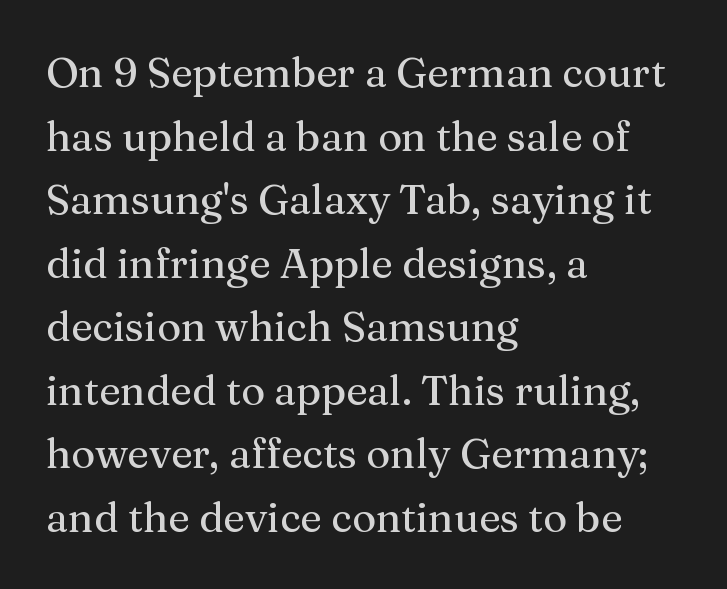
Does the copy run flush right? No — it runs flush left. Glyph-to-glyph distance matches everyday printed text. Notice how descenders clear the ascenders below comfortably — that's standard leading. Character widths vary here, with narrow letters taking less room than wide ones.
